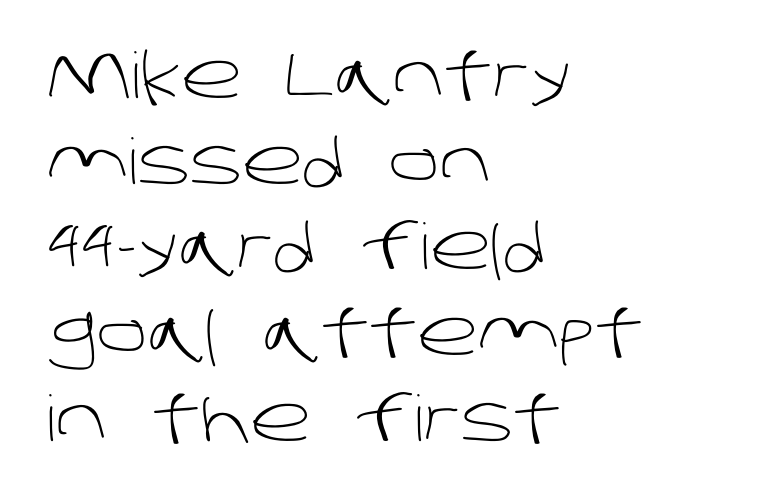
Q: Is the text bold? A: No.
Q: Is the typeface a serif or a sans-serif typeface? A: Sans-serif.
Q: Is the text underlined? A: No.
Q: How is the paragraph aligned? A: Left-aligned.
Q: Is the spacing between letters normal or unusually wide? A: Normal.
Q: Is the spacing between lines tight, normal or loose? A: Normal.
Q: Width (condensed, normal, or wide)? A: Normal.
Q: Stroke contrast? A: Low.
Q: x-height? A: Large.
Q: Monospaced? A: No.
